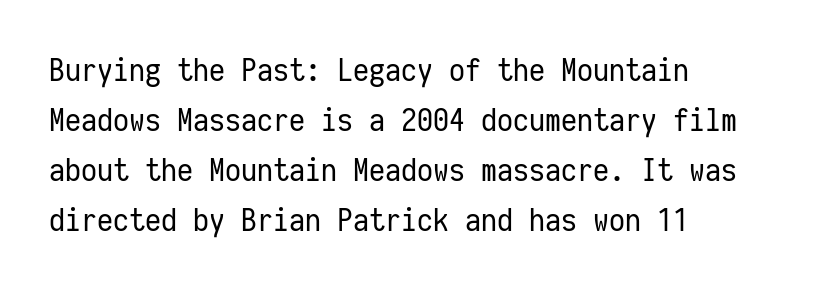
Q: Is the text bold? A: No.
Q: Is the text italic (slanted)? A: No, it is upright.
Q: Is the typeface a serif or a sans-serif typeface? A: Sans-serif.
Q: Is the text underlined? A: No.
Q: How is the paragraph aligned? A: Left-aligned.
Q: Is the spacing between letters normal or unusually wide? A: Normal.
Q: Is the spacing between lines tight, normal or loose? A: Normal.
Q: Width (condensed, normal, or wide)? A: Condensed.
Q: Stroke contrast? A: Low.
Q: x-height? A: Medium.
Q: Monospaced? A: Yes.
